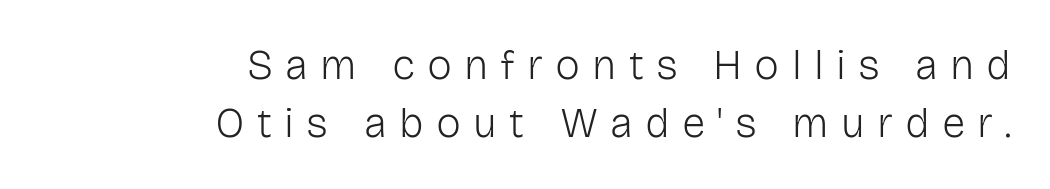
Q: Is the text bold? A: No.
Q: Is the text italic (slanted)? A: No, it is upright.
Q: Is the typeface a serif or a sans-serif typeface? A: Sans-serif.
Q: Is the text underlined? A: No.
Q: How is the paragraph aligned? A: Right-aligned.
Q: Is the spacing between letters normal or unusually wide? A: Unusually wide.
Q: Is the spacing between lines tight, normal or loose? A: Normal.
Q: Width (condensed, normal, or wide)? A: Normal.
Q: Stroke contrast? A: Low.
Q: x-height? A: Medium.
Q: Monospaced? A: No.
